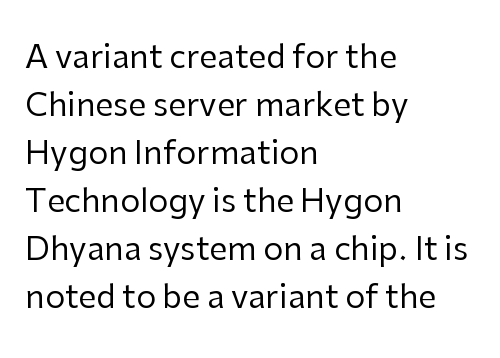
The image shows 32 px regular-weight sans-serif type, upright; set left-aligned, normal line spacing (1.5x), normal letter spacing, not underlined; low stroke contrast and a medium x-height.
